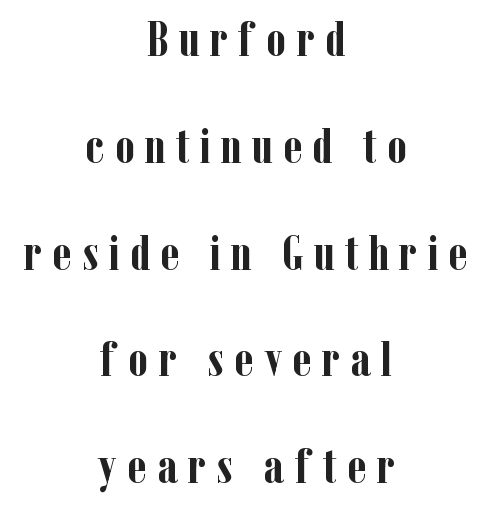
{"serif": "yes", "italic": "no", "bold": "yes", "weight": "semibold", "width": "condensed", "stroke_contrast": "low", "x_height": "medium", "monospaced": "no", "underline": "no", "align": "center", "line_spacing": "loose", "line_spacing_ratio": 2.18, "letter_spacing": "wide", "letter_spacing_em": 0.21, "glyph_px": 49}
